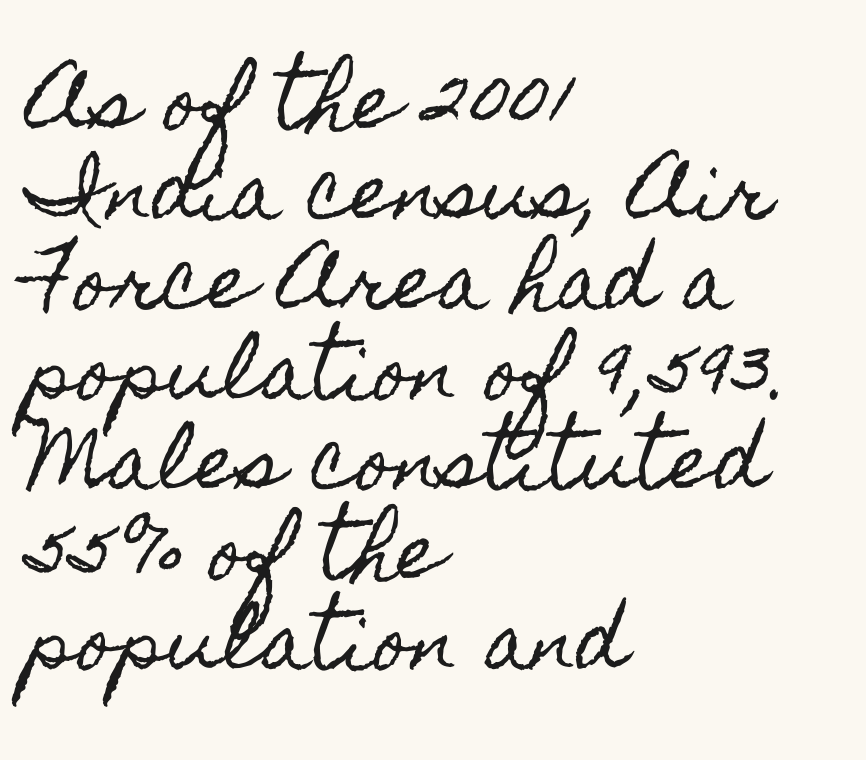
Reading down the block, your eye returns to a fixed left position each line. The letters advance in unequal steps, a hallmark of proportional type. Students, note that the glyphs here touch the page at normal intervals. Type without underlining.
